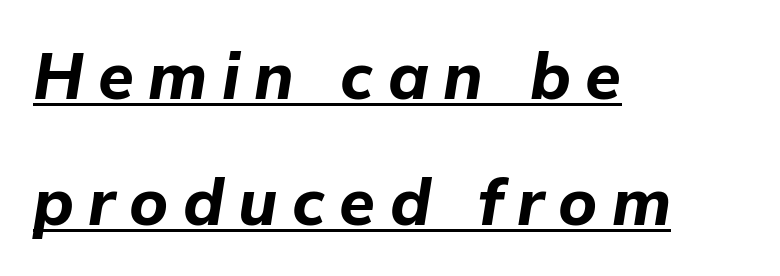
The image shows 65 px bold type, italic (leaning right); set left-aligned, loose line spacing (1.94x), unusually wide letter spacing (+0.22 em), underlined; low stroke contrast and a medium x-height.
